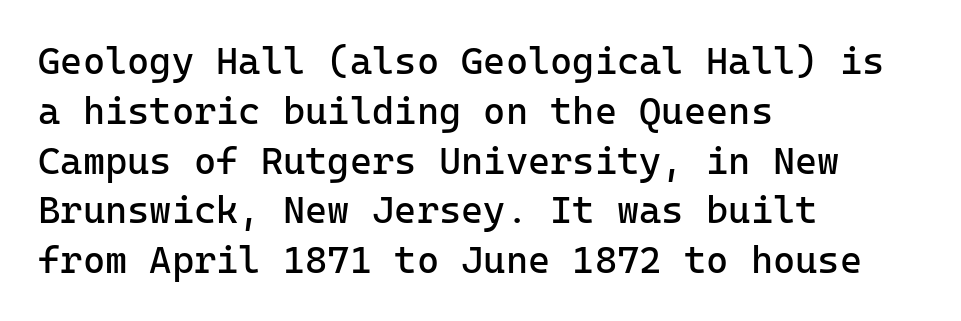
Q: Is the text bold? A: No.
Q: Is the text italic (slanted)? A: No, it is upright.
Q: Is the typeface a serif or a sans-serif typeface? A: Sans-serif.
Q: Is the text underlined? A: No.
Q: How is the paragraph aligned? A: Left-aligned.
Q: Is the spacing between letters normal or unusually wide? A: Normal.
Q: Is the spacing between lines tight, normal or loose? A: Normal.
Q: Width (condensed, normal, or wide)? A: Normal.
Q: Stroke contrast? A: Low.
Q: x-height? A: Medium.
